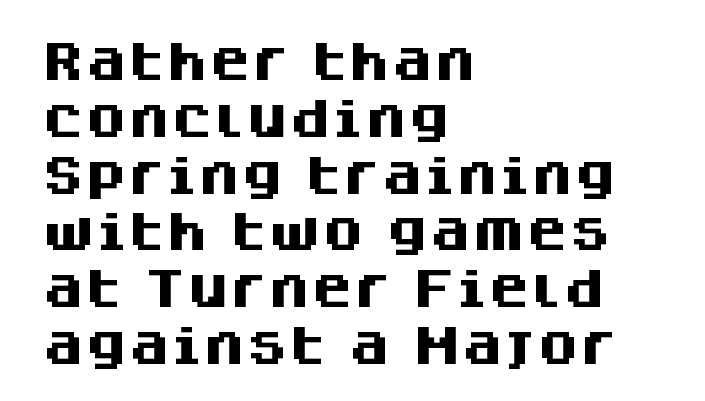
The baseline area is clear. The ragged edge is on the right, which tells us the setting is flush left. Students, observe: this is what conventionally led text looks like. The face used here is proportionally spaced, like ordinary book or web type. Here the glyphs are tracked normally, forming tight word shapes. Pretty heavy lettering here — definitely bold.
